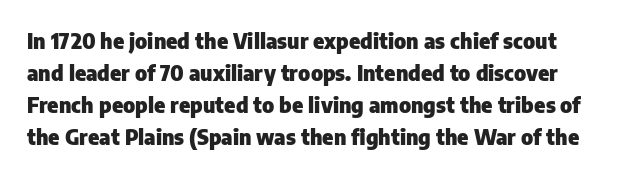
The image shows 21 px bold type, upright; set normal line spacing (1.52x), normal letter spacing, not underlined.
